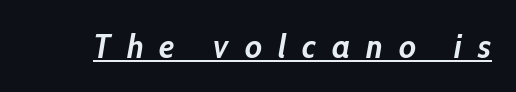
The image shows 34 px semibold, condensed type, italic (leaning right); set unusually wide letter spacing (+0.47 em), underlined; low stroke contrast and a medium x-height.
